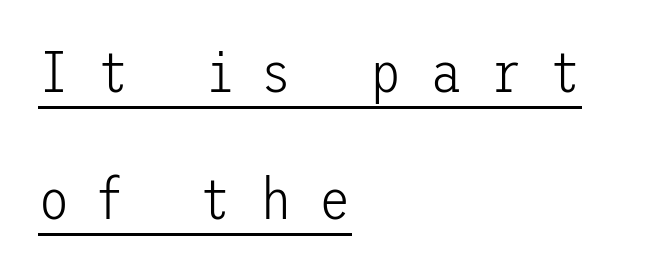
{"serif": "no", "italic": "no", "bold": "no", "weight": "light", "width": "normal", "stroke_contrast": "low", "x_height": "medium", "underline": "yes", "align": "left", "line_spacing": "loose", "line_spacing_ratio": 2.19, "letter_spacing": "wide", "letter_spacing_em": 0.48, "glyph_px": 58}
